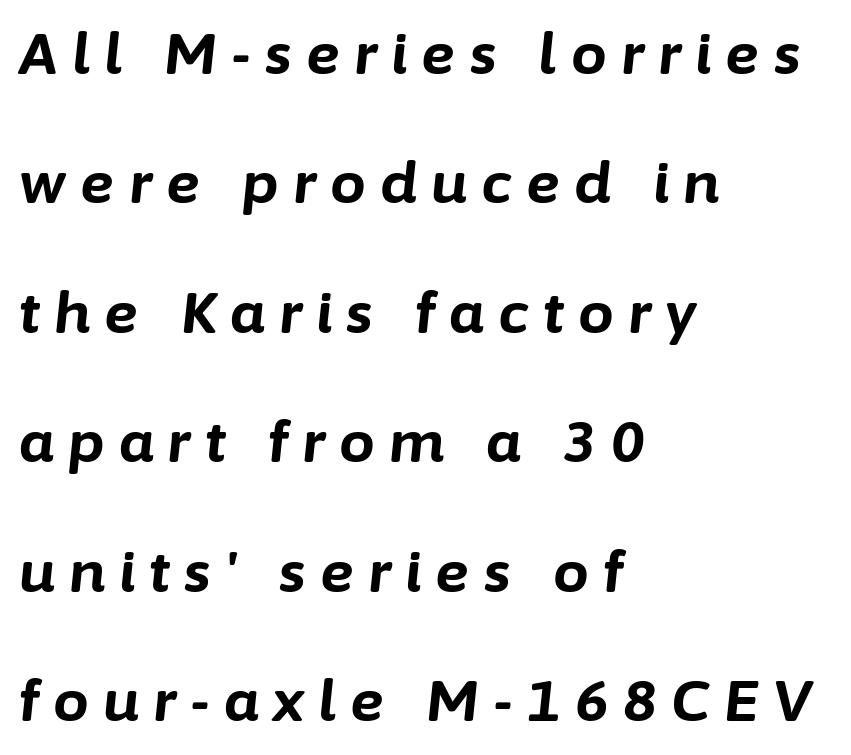
{"italic": "yes", "lean": "right", "slant_degrees": 6, "bold": "yes", "weight": "bold", "width": "normal", "stroke_contrast": "low", "x_height": "medium", "monospaced": "no", "underline": "no", "align": "left", "line_spacing": "loose", "line_spacing_ratio": 2.27, "letter_spacing": "wide", "letter_spacing_em": 0.25, "glyph_px": 57}
